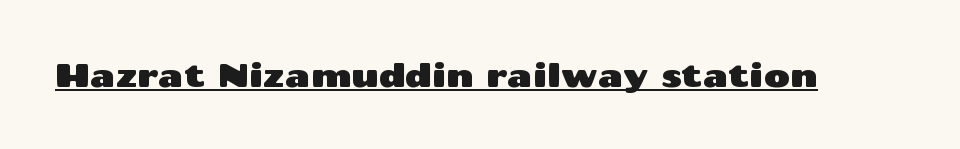
{"serif": "no", "italic": "no", "width": "wide", "stroke_contrast": "medium", "x_height": "medium", "monospaced": "no", "underline": "yes", "letter_spacing": "normal", "letter_spacing_em": 0.0, "glyph_px": 32}
